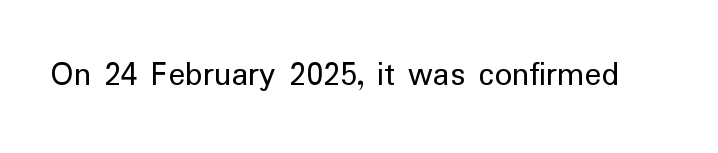
The image shows 35 px regular-weight sans-serif type, upright; set normal letter spacing, not underlined; low stroke contrast and a medium x-height.
